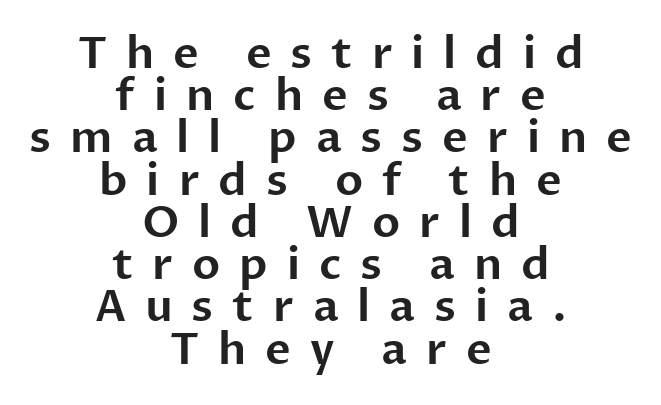
Quick note: not italic, upright. Here the designer chose a conventional face with non-uniform glyph widths. Horizontal bands of white between lines are thin slivers. The glyphs in this specimen are sans serif.
